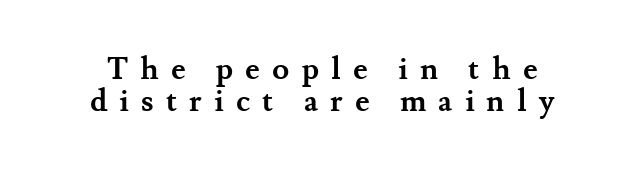
{"serif": "yes", "italic": "no", "bold": "yes", "weight": "semibold", "width": "normal", "stroke_contrast": "medium", "x_height": "small", "monospaced": "no", "underline": "no", "line_spacing": "tight", "line_spacing_ratio": 1.04, "letter_spacing": "wide", "letter_spacing_em": 0.39, "glyph_px": 31}
